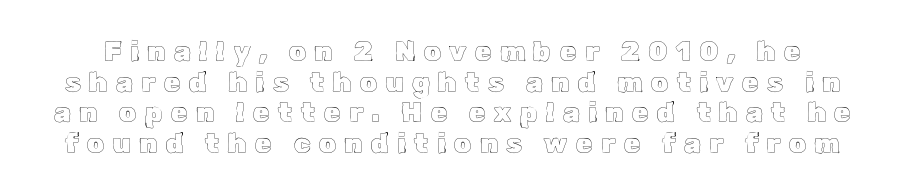
The image shows 27 px text type, upright; set tight line spacing (1.13x), unusually wide letter spacing (+0.31 em), not underlined.
